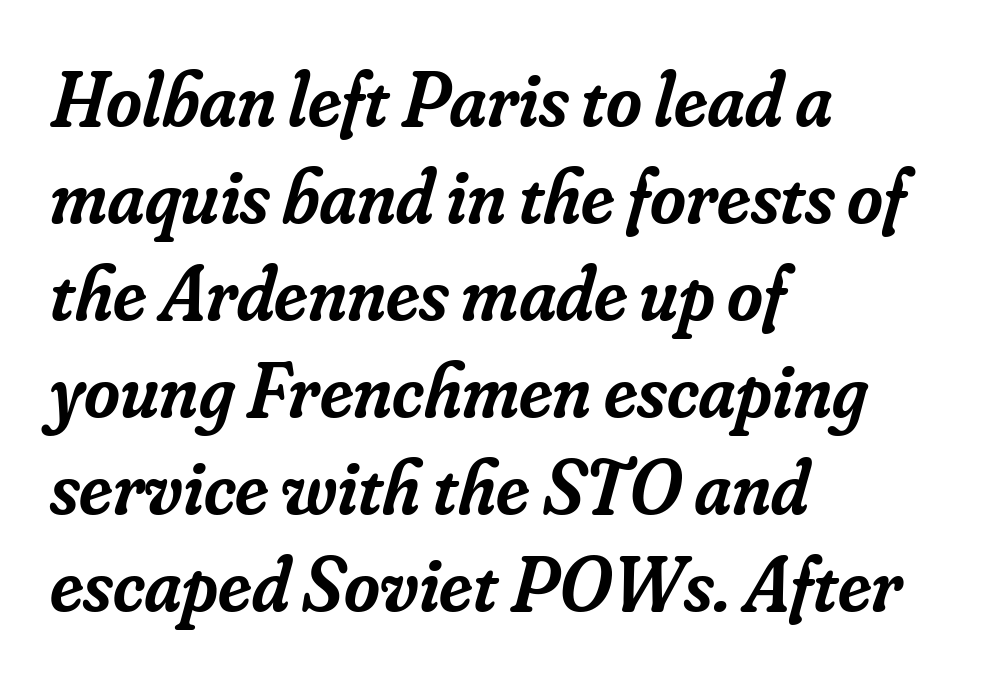
Between one letter and the next there's only the usual sliver of space. How would I describe the line gaps? Plain and ordinary. Is this a fixed-width face? No — the glyphs have proportional, varying widths. Only glyphs here, with clear space below each row.
